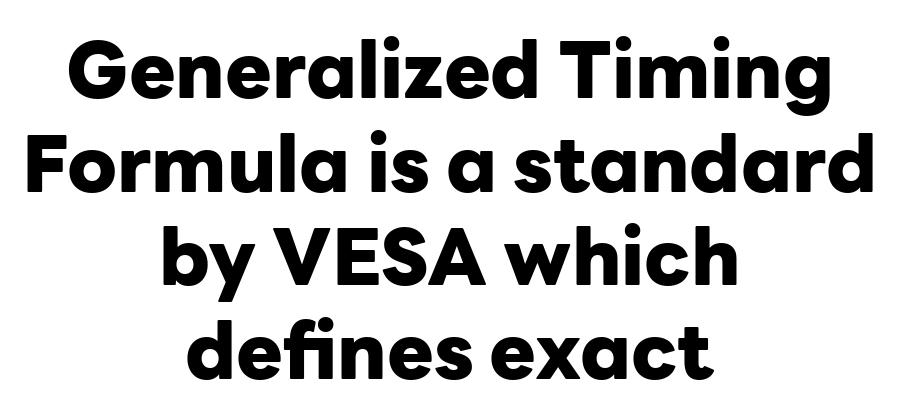
Q: Is the text bold? A: Yes.
Q: Is the text italic (slanted)? A: No, it is upright.
Q: Is the typeface a serif or a sans-serif typeface? A: Sans-serif.
Q: Is the text underlined? A: No.
Q: How is the paragraph aligned? A: Centered.
Q: Is the spacing between letters normal or unusually wide? A: Normal.
Q: Width (condensed, normal, or wide)? A: Normal.
Q: Stroke contrast? A: Low.
Q: x-height? A: Medium.
Q: Monospaced? A: No.
